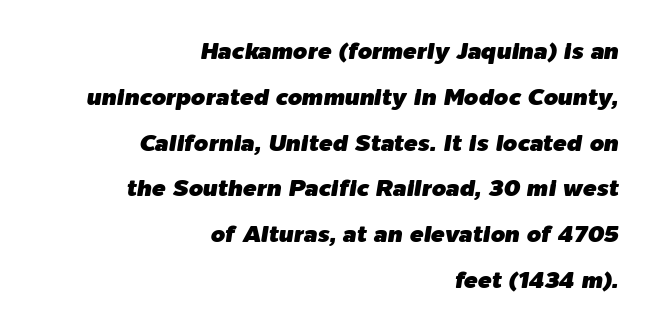
Q: Is the text italic (slanted)? A: Yes, it leans right by about 9 degrees.
Q: Is the text underlined? A: No.
Q: How is the paragraph aligned? A: Right-aligned.
Q: Is the spacing between letters normal or unusually wide? A: Normal.
Q: Is the spacing between lines tight, normal or loose? A: Loose.
